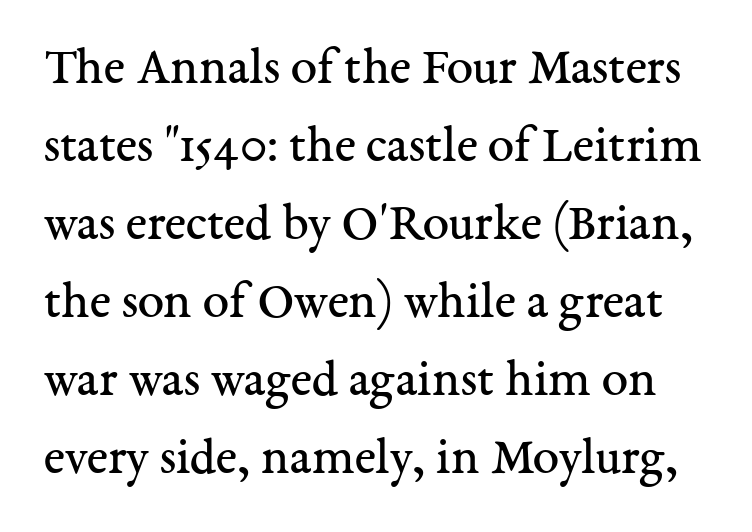
The image shows 53 px regular-weight serif type, upright; set normal line spacing (1.47x), normal letter spacing, not underlined; medium stroke contrast and a medium x-height.
